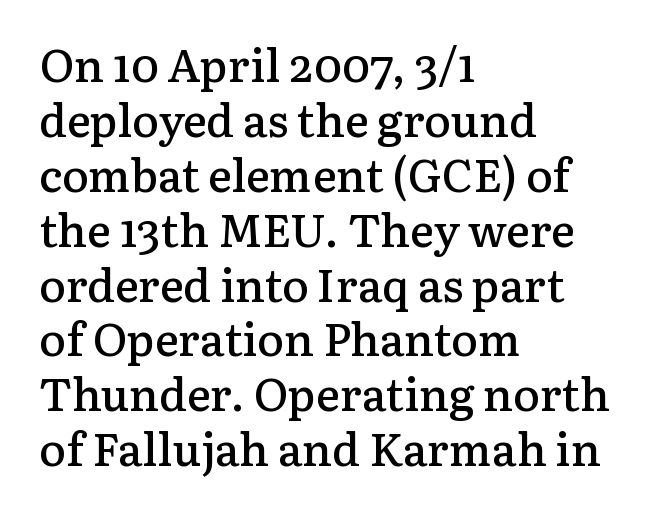
The image shows 45 px semibold serif type, upright; set left-aligned, line spacing 1.22x, normal letter spacing, not underlined; low stroke contrast and a medium x-height.
